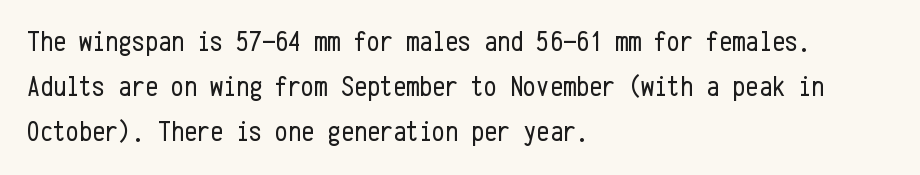
The image shows 29 px regular-weight, condensed sans-serif type, upright, monospaced; set left-aligned, normal line spacing (1.56x), normal letter spacing, not underlined; low stroke contrast and a medium x-height.
